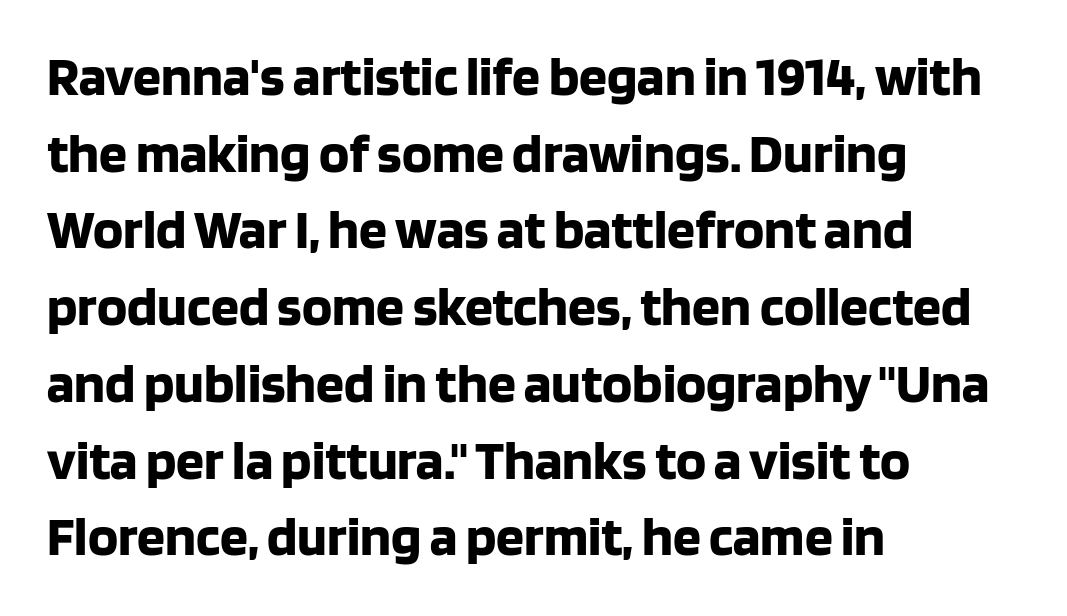
Words float on clear page, feet unadorned. The letterforms sit shoulder to shoulder at normal distance. Reading down the column, the eye jumps a familiar distance to each next line. The paragraph has a hard left edge and a soft right edge. The sample has been set heavy, in full bold.
